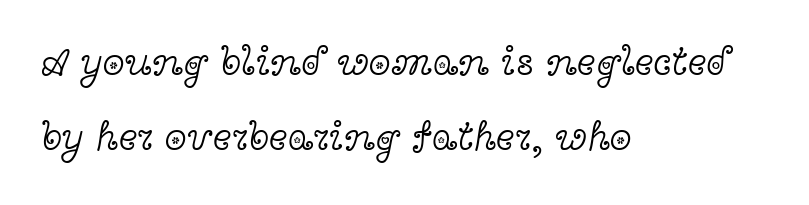
Letter spacing: default. Vertical stems look standard width or narrower in stroke. This rendering employs a face with finishing strokes, i.e., a serif.
